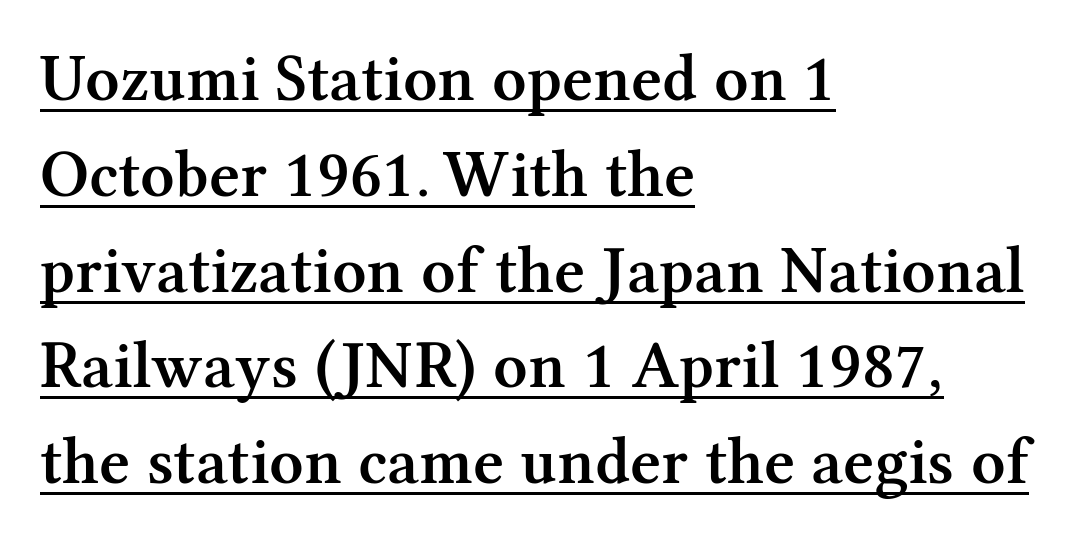
Q: Is the text bold? A: Semi-bold.
Q: Is the text italic (slanted)? A: No, it is upright.
Q: Is the typeface a serif or a sans-serif typeface? A: Serif.
Q: Is the text underlined? A: Yes.
Q: How is the paragraph aligned? A: Left-aligned.
Q: Is the spacing between letters normal or unusually wide? A: Normal.
Q: Is the spacing between lines tight, normal or loose? A: Normal.
Q: Width (condensed, normal, or wide)? A: Normal.
Q: Stroke contrast? A: Medium.
Q: x-height? A: Medium.
Q: Monospaced? A: No.
